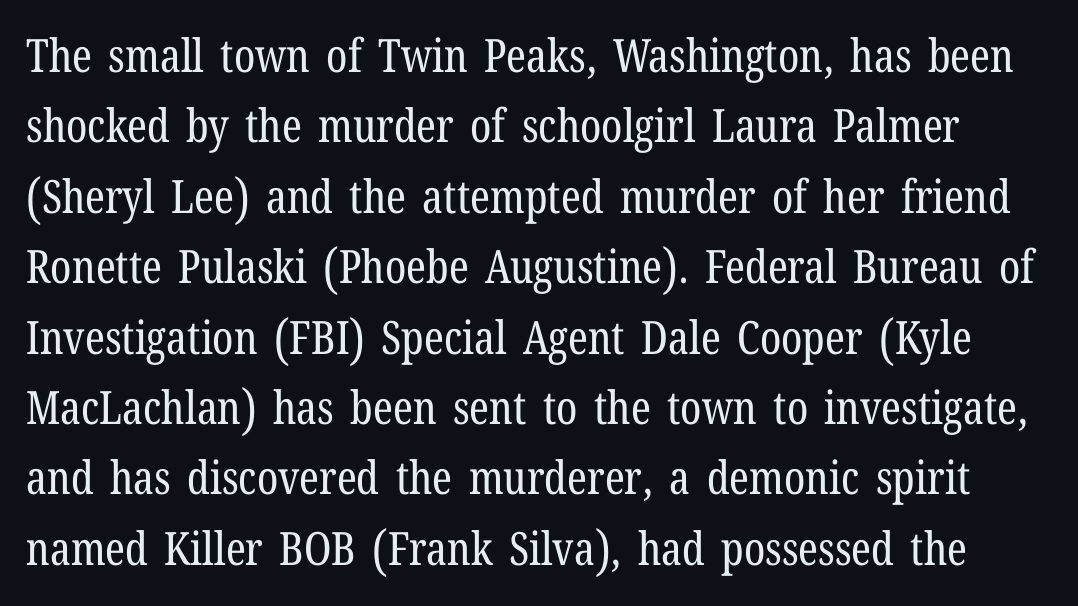
The face used here is seriffed, in the tradition of book romans. The letterforms sit shoulder to shoulder at normal distance. Bare-footed words on every line. This sample has the flowing, uneven cadence of proportional lettering. You can tell it's not italic because the verticals are truly vertical.
